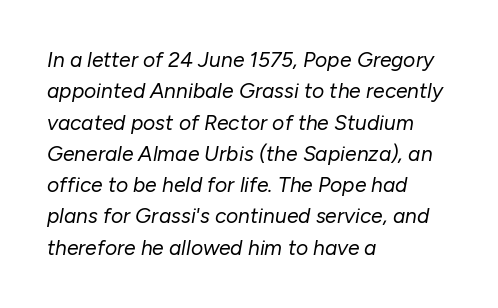
The image shows 21 px text type, italic (leaning right); set left-aligned, normal line spacing (1.49x), normal letter spacing, not underlined.
